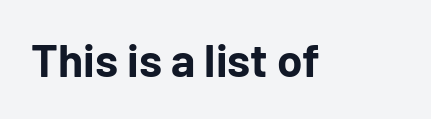
The type family on display is of the sans-serif kind. The area under the type is left untouched. Set as a true bold cut, around the 700 mark. Letter spacing: default. Each letter keeps its own natural width here, so spacing adapts to shape. A typesetter would mark this as roman, not italic.
